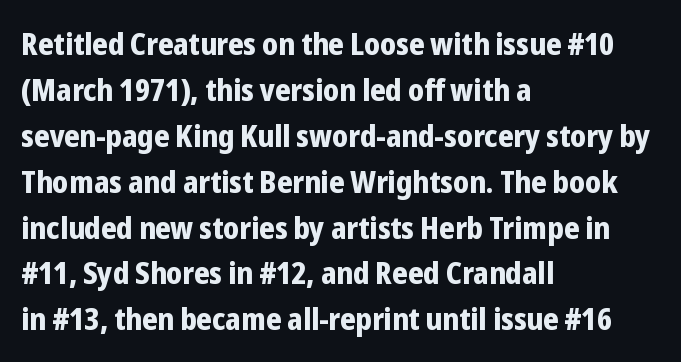
{"serif": "no", "italic": "no", "bold": "yes", "weight": "bold", "width": "condensed", "stroke_contrast": "low", "x_height": "medium", "monospaced": "no", "underline": "no", "align": "left", "line_spacing": "normal", "line_spacing_ratio": 1.48, "letter_spacing": "normal", "letter_spacing_em": 0.0, "glyph_px": 31}
